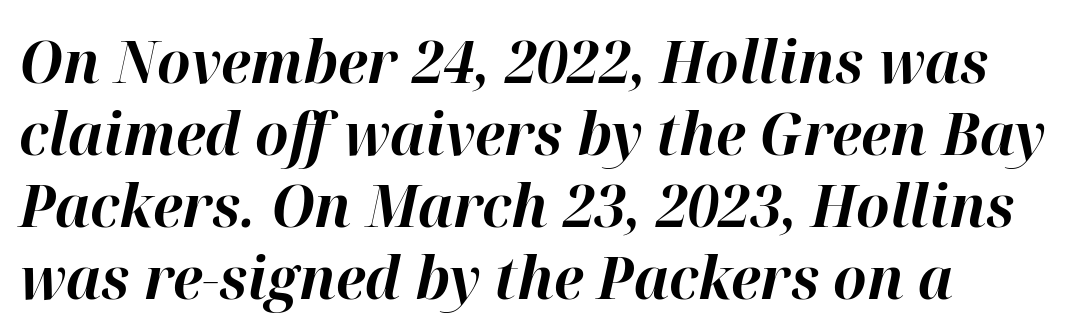
The image shows 59 px bold type, italic (leaning right); set left-aligned, line spacing 1.22x, normal letter spacing, not underlined; high stroke contrast and a medium x-height.
